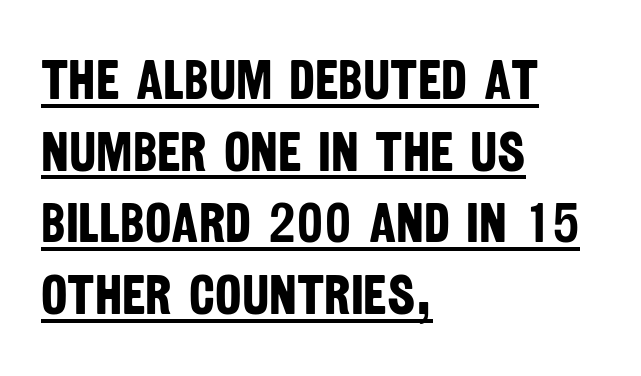
{"serif": "no", "bold": "yes", "weight": "bold", "width": "condensed", "stroke_contrast": "low", "x_height": "large", "monospaced": "no", "underline": "yes", "align": "left", "line_spacing": "normal", "line_spacing_ratio": 1.28, "letter_spacing": "normal", "letter_spacing_em": 0.0, "glyph_px": 56}
